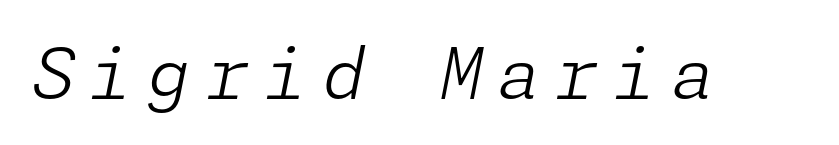
Q: Is the text bold? A: No.
Q: Is the text italic (slanted)? A: Yes, it leans right by about 11 degrees.
Q: Is the text underlined? A: No.
Q: Is the spacing between letters normal or unusually wide? A: Unusually wide.
Q: Width (condensed, normal, or wide)? A: Normal.
Q: Stroke contrast? A: Low.
Q: x-height? A: Medium.
